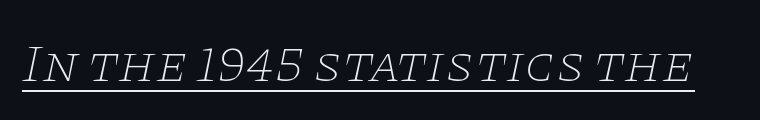
Q: Is the text bold? A: No.
Q: Is the text italic (slanted)? A: Yes, it leans right by about 11 degrees.
Q: Is the typeface a serif or a sans-serif typeface? A: Serif.
Q: Is the text underlined? A: Yes.
Q: Is the spacing between letters normal or unusually wide? A: Normal.
Q: Width (condensed, normal, or wide)? A: Wide.
Q: Stroke contrast? A: Low.
Q: x-height? A: Large.
Q: Monospaced? A: No.
